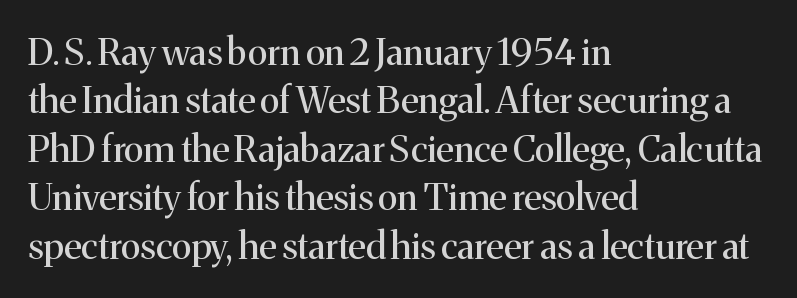
Q: Is the text bold? A: No.
Q: Is the text italic (slanted)? A: No, it is upright.
Q: Is the typeface a serif or a sans-serif typeface? A: Serif.
Q: Is the text underlined? A: No.
Q: How is the paragraph aligned? A: Left-aligned.
Q: Is the spacing between letters normal or unusually wide? A: Normal.
Q: Is the spacing between lines tight, normal or loose? A: Normal.
Q: Width (condensed, normal, or wide)? A: Normal.
Q: Stroke contrast? A: Medium.
Q: x-height? A: Medium.
Q: Monospaced? A: No.
